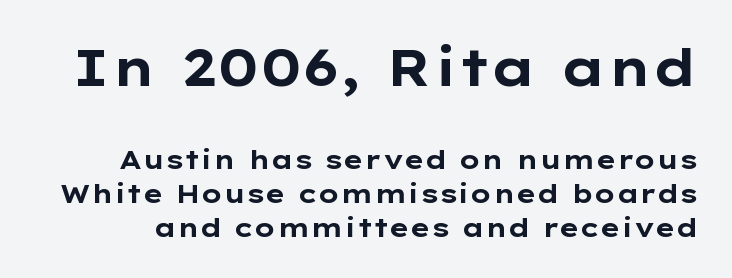
No extra tracking has been applied to these lines. Bold? Absolutely — the strokes are thick and heavy. You can tell it's not italic because the verticals are truly vertical. The first block has been scaled up relative to the second. The font family rendered here belongs to the sans-serif group. This block has exactly the height ordinary leading produces.
